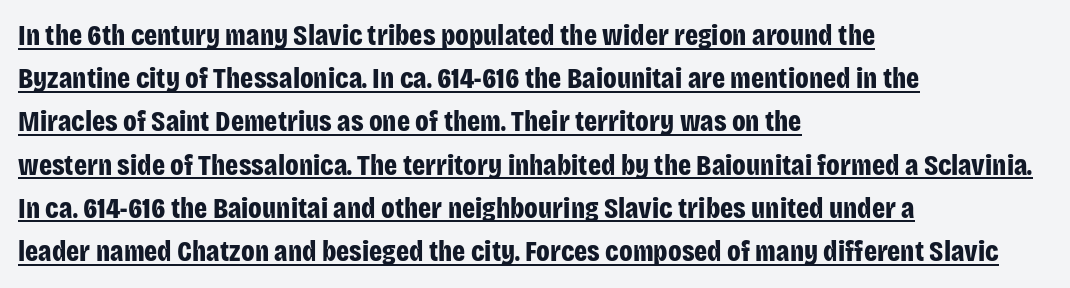
The rendering uses the underline text-decoration. You could not count columns in this text — the font is proportionally spaced. Normally led — the rows are evenly, conventionally spaced. To sum up the face: it is a sans, with no serifs.
